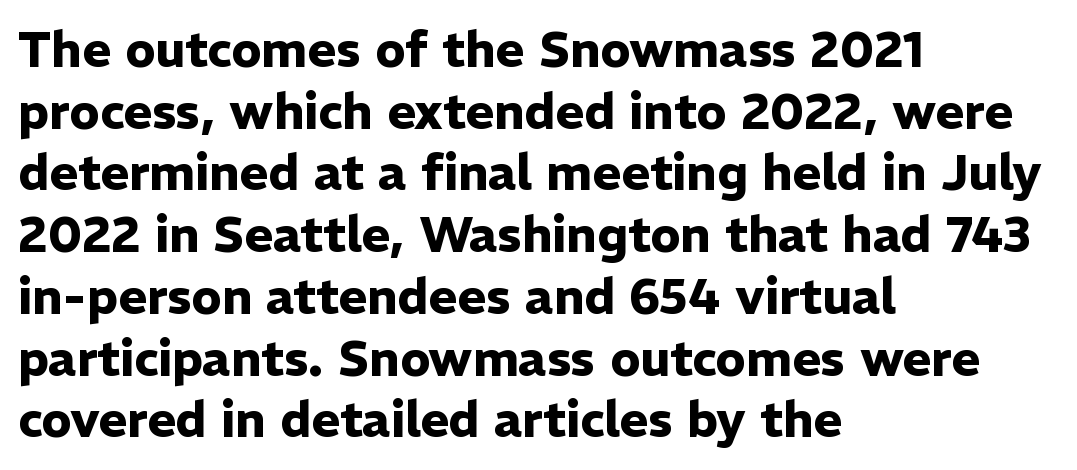
{"serif": "no", "italic": "no", "bold": "yes", "weight": "heavy", "width": "normal", "stroke_contrast": "low", "x_height": "medium", "monospaced": "no", "underline": "no", "align": "left", "line_spacing": "normal", "line_spacing_ratio": 1.26, "letter_spacing": "normal", "letter_spacing_em": 0.0, "glyph_px": 49}
